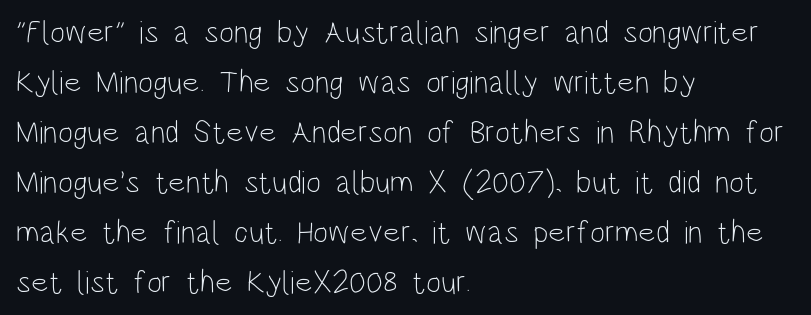
Q: Is the text bold? A: No.
Q: Is the text italic (slanted)? A: No, it is upright.
Q: Is the typeface a serif or a sans-serif typeface? A: Sans-serif.
Q: Is the text underlined? A: No.
Q: How is the paragraph aligned? A: Left-aligned.
Q: Is the spacing between letters normal or unusually wide? A: Normal.
Q: Is the spacing between lines tight, normal or loose? A: Normal.
Q: Width (condensed, normal, or wide)? A: Condensed.
Q: Stroke contrast? A: Low.
Q: x-height? A: Large.
Q: Monospaced? A: No.
